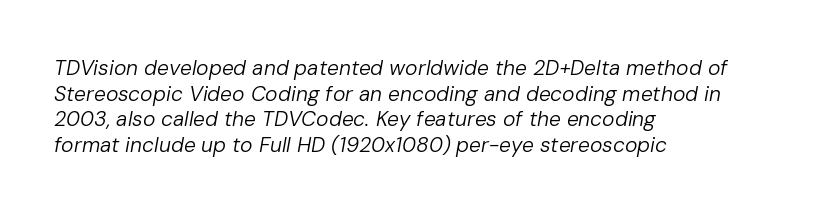
{"italic": "yes", "lean": "right", "slant_degrees": 10, "bold": "no", "underline": "no", "align": "left", "line_spacing_ratio": 1.22, "letter_spacing": "normal", "letter_spacing_em": 0.0, "glyph_px": 21}
